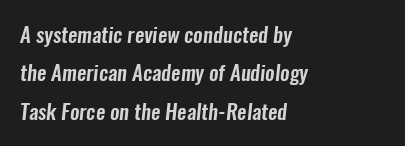
Q: Is the text underlined? A: No.
Q: How is the paragraph aligned? A: Left-aligned.
Q: Is the spacing between letters normal or unusually wide? A: Normal.
